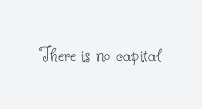
The space directly below the letters is spotless. Quick note: not italic, upright. The line texture is even and compact thanks to regular tracking. These glyphs show unthickened strokes, regular width or finer.
